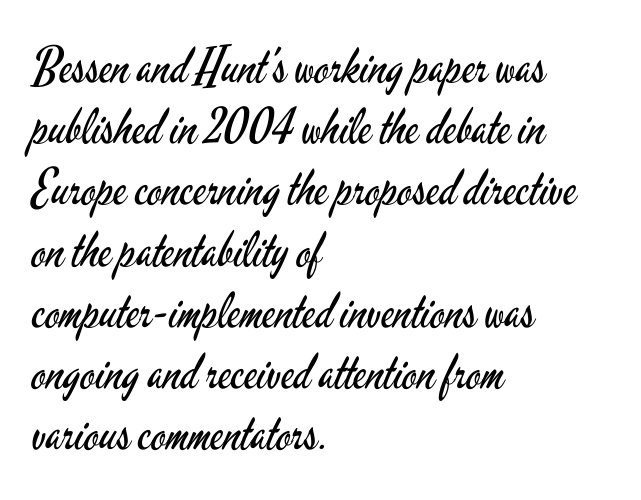
Q: Is the text bold? A: No.
Q: Is the text italic (slanted)? A: Yes.
Q: Is the typeface a serif or a sans-serif typeface? A: Sans-serif.
Q: Is the text underlined? A: No.
Q: How is the paragraph aligned? A: Left-aligned.
Q: Is the spacing between letters normal or unusually wide? A: Normal.
Q: Is the spacing between lines tight, normal or loose? A: Normal.
Q: Width (condensed, normal, or wide)? A: Condensed.
Q: Stroke contrast? A: Low.
Q: x-height? A: Small.
Q: Monospaced? A: No.
